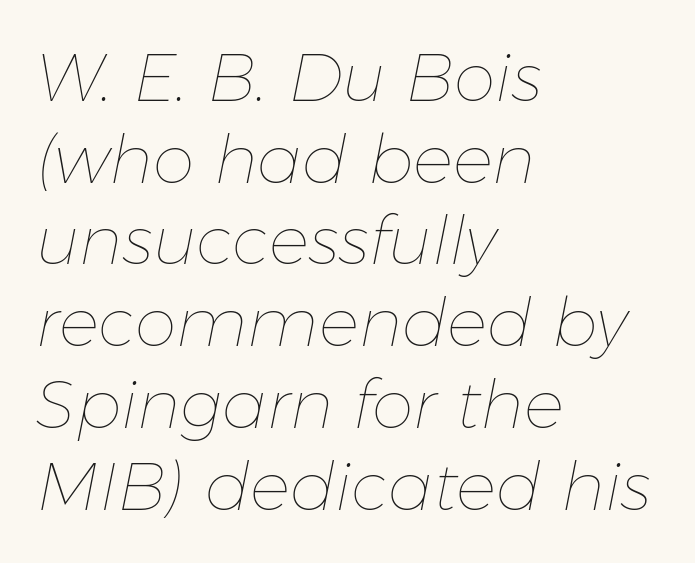
The image shows 67 px thin type, italic (leaning right); set left-aligned, line spacing 1.22x, normal letter spacing, not underlined; low stroke contrast and a medium x-height.
